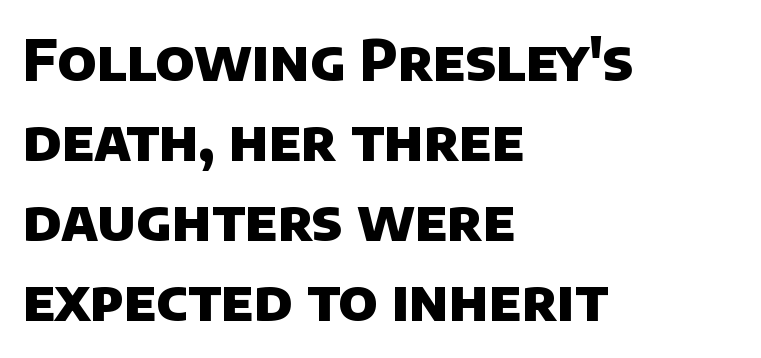
You can tell from the bare stems that sans-serif type was used. The rendering uses natural spacing where letterforms have individual widths. Typeset ragged right — the left edge is the straight one. A typesetter would call this leading conventional body-copy spacing. The tracking reads as untouched default to a designer's eye.
